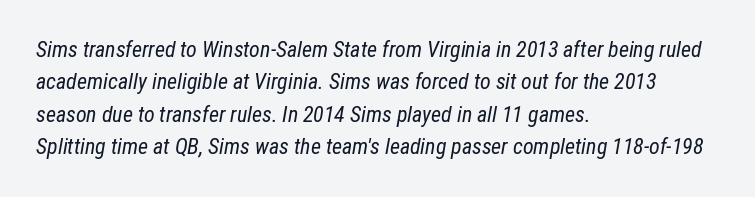
{"italic": "yes", "lean": "right", "slant_degrees": 12, "bold": "no", "underline": "no", "align": "left", "line_spacing": "normal", "line_spacing_ratio": 1.47, "letter_spacing": "normal", "letter_spacing_em": 0.0, "glyph_px": 22}
